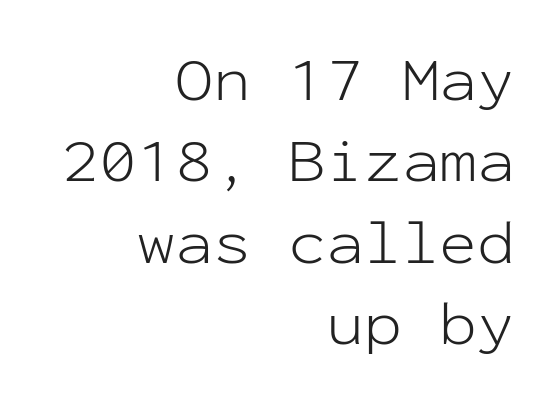
Q: Is the text bold? A: No.
Q: Is the text italic (slanted)? A: No, it is upright.
Q: Is the typeface a serif or a sans-serif typeface? A: Sans-serif.
Q: Is the text underlined? A: No.
Q: How is the paragraph aligned? A: Right-aligned.
Q: Is the spacing between letters normal or unusually wide? A: Normal.
Q: Is the spacing between lines tight, normal or loose? A: Normal.
Q: Width (condensed, normal, or wide)? A: Normal.
Q: Stroke contrast? A: Low.
Q: x-height? A: Medium.
Q: Monospaced? A: Yes.
